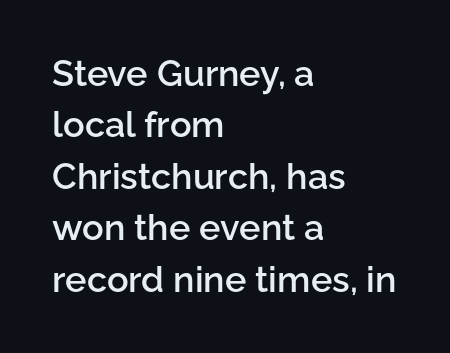
{"serif": "no", "italic": "no", "bold": "semi", "weight": "semibold", "width": "normal", "stroke_contrast": "low", "x_height": "medium", "monospaced": "no", "underline": "no", "align": "left", "line_spacing": "normal", "line_spacing_ratio": 1.43, "letter_spacing": "normal", "letter_spacing_em": 0.0, "glyph_px": 36}
